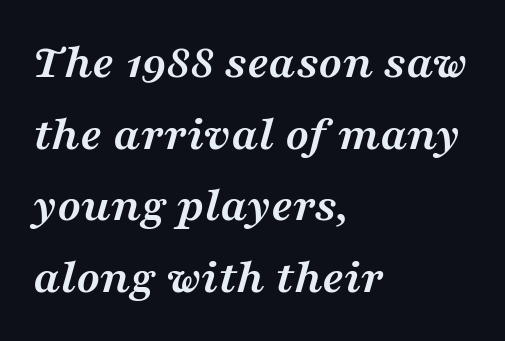
Q: Is the text bold? A: Yes.
Q: Is the text italic (slanted)? A: Yes, it leans right by about 16 degrees.
Q: Is the typeface a serif or a sans-serif typeface? A: Serif.
Q: Is the text underlined? A: No.
Q: How is the paragraph aligned? A: Left-aligned.
Q: Is the spacing between letters normal or unusually wide? A: Normal.
Q: Is the spacing between lines tight, normal or loose? A: Normal.
Q: Width (condensed, normal, or wide)? A: Wide.
Q: Stroke contrast? A: Medium.
Q: x-height? A: Medium.
Q: Monospaced? A: No.
